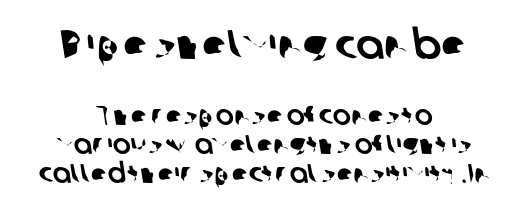
{"serif": "no", "width": "normal", "stroke_contrast": "low", "x_height": "medium", "monospaced": "no", "underline": "no", "align": "center", "line_spacing": "tight", "line_spacing_ratio": 1.08, "letter_spacing": "normal", "letter_spacing_em": 0.0, "larger_block": "first", "size_ratio": 1.52, "glyph_px": 41}
